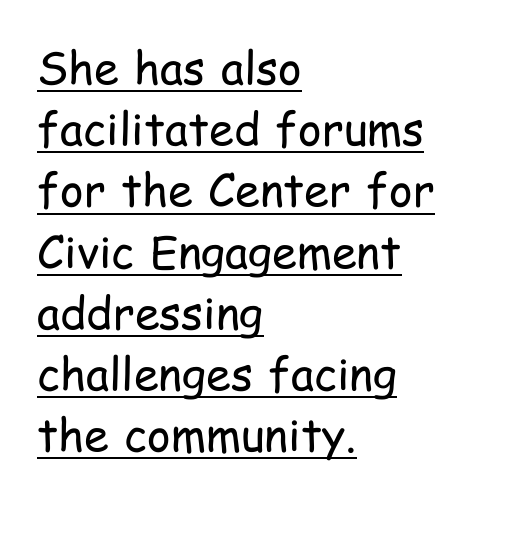
The image shows 45 px regular-weight, condensed sans-serif type, upright; set left-aligned, normal line spacing (1.36x), normal letter spacing, underlined; low stroke contrast and a medium x-height.
